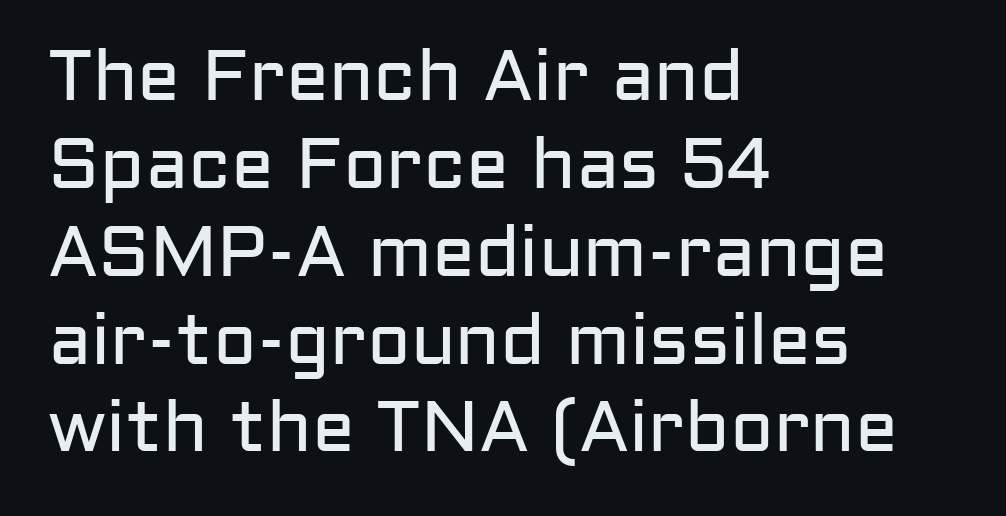
Q: Is the text bold? A: No.
Q: Is the text italic (slanted)? A: No, it is upright.
Q: Is the typeface a serif or a sans-serif typeface? A: Sans-serif.
Q: Is the text underlined? A: No.
Q: How is the paragraph aligned? A: Left-aligned.
Q: Is the spacing between letters normal or unusually wide? A: Normal.
Q: Width (condensed, normal, or wide)? A: Normal.
Q: Stroke contrast? A: Low.
Q: x-height? A: Medium.
Q: Monospaced? A: No.
